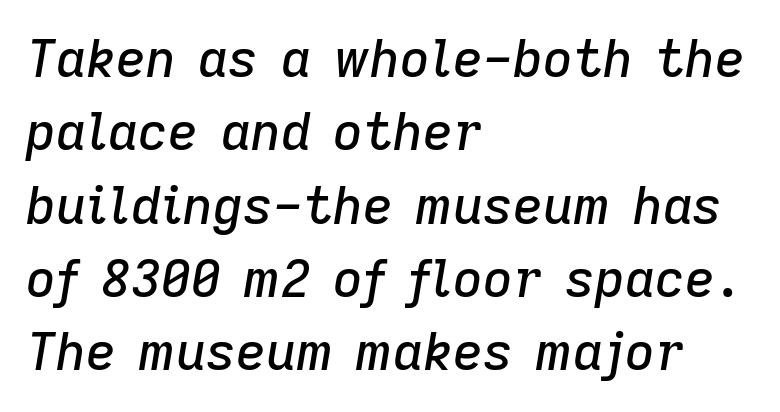
{"italic": "yes", "lean": "right", "slant_degrees": 9, "width": "normal", "stroke_contrast": "low", "x_height": "medium", "monospaced": "no", "underline": "no", "align": "left", "line_spacing": "normal", "line_spacing_ratio": 1.41, "letter_spacing": "normal", "letter_spacing_em": 0.0, "glyph_px": 52}
